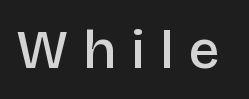
Observe the wide spacing: letters keep a clear distance from each other. The face used here is a sans, in the tradition of grotesques and geometrics. The gap between lines stays unmarked. This is moderately heavy type, rendered in semibold. Designer's note — italics off, roman on. Each letter keeps its own natural width here, so spacing adapts to shape.
